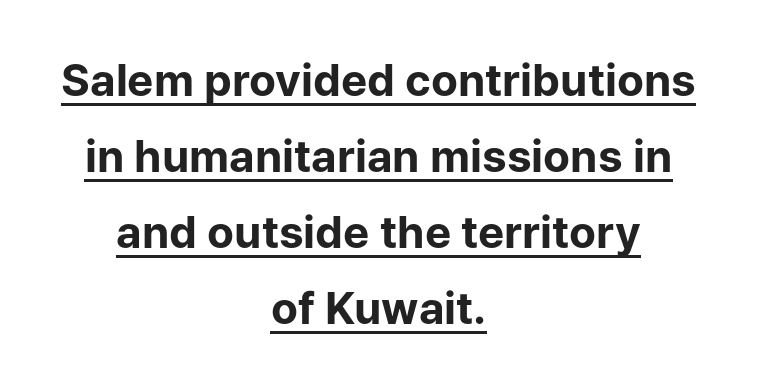
Q: Is the text bold? A: Yes.
Q: Is the text italic (slanted)? A: No, it is upright.
Q: Is the typeface a serif or a sans-serif typeface? A: Sans-serif.
Q: Is the text underlined? A: Yes.
Q: How is the paragraph aligned? A: Centered.
Q: Is the spacing between letters normal or unusually wide? A: Normal.
Q: Width (condensed, normal, or wide)? A: Normal.
Q: Stroke contrast? A: Low.
Q: x-height? A: Medium.
Q: Monospaced? A: No.
